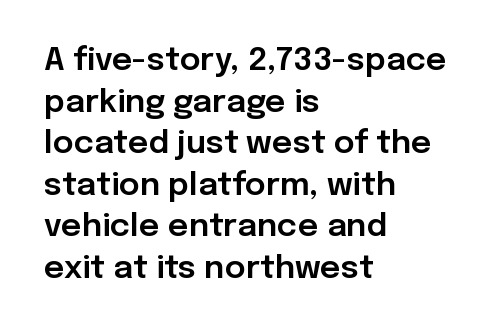
These lines were composed using upright roman letters. The horizontal fit of the characters is conventional and even. The rows are spaced the way most documents space them. Rule under the text: the space is simply empty. This sample has the flowing, uneven cadence of proportional lettering.
